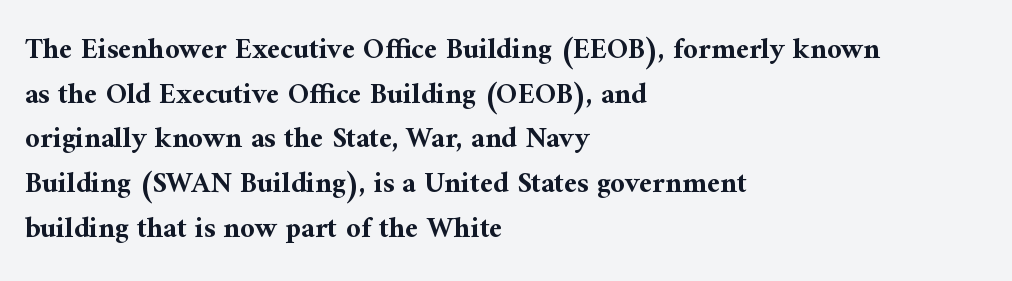
{"serif": "yes", "italic": "no", "bold": "yes", "weight": "bold", "width": "normal", "stroke_contrast": "medium", "x_height": "medium", "monospaced": "no", "underline": "no", "align": "left", "line_spacing": "normal", "line_spacing_ratio": 1.54, "letter_spacing": "normal", "letter_spacing_em": 0.0, "glyph_px": 29}
